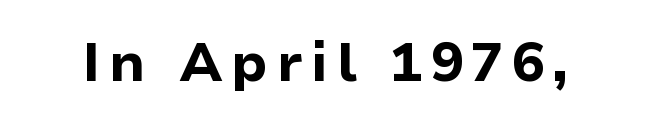
The image shows 54 px bold sans-serif type, upright; set not underlined; low stroke contrast and a medium x-height.
